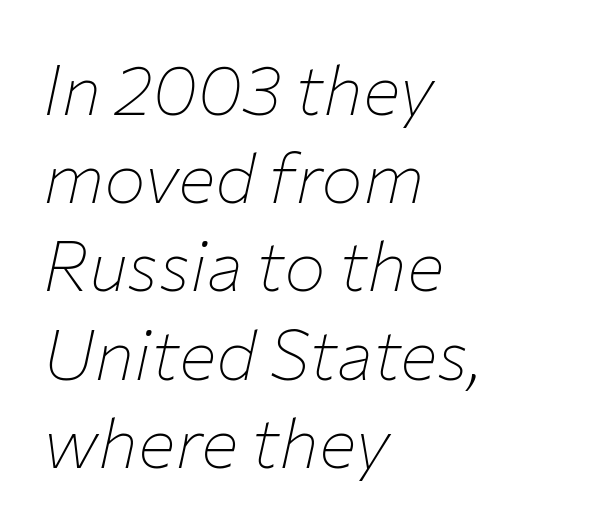
{"italic": "yes", "lean": "right", "slant_degrees": 12, "bold": "no", "weight": "thin", "width": "normal", "stroke_contrast": "low", "x_height": "medium", "monospaced": "no", "underline": "no", "align": "left", "line_spacing": "normal", "line_spacing_ratio": 1.26, "letter_spacing": "normal", "letter_spacing_em": 0.0, "glyph_px": 70}
